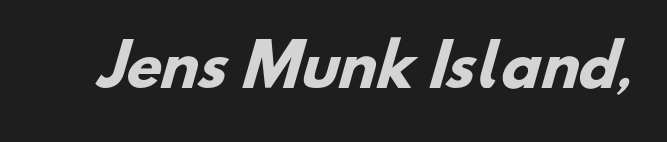
{"serif": "no", "bold": "yes", "weight": "heavy", "width": "normal", "stroke_contrast": "low", "x_height": "small", "monospaced": "no", "underline": "no", "letter_spacing": "normal", "letter_spacing_em": 0.0, "glyph_px": 57}
